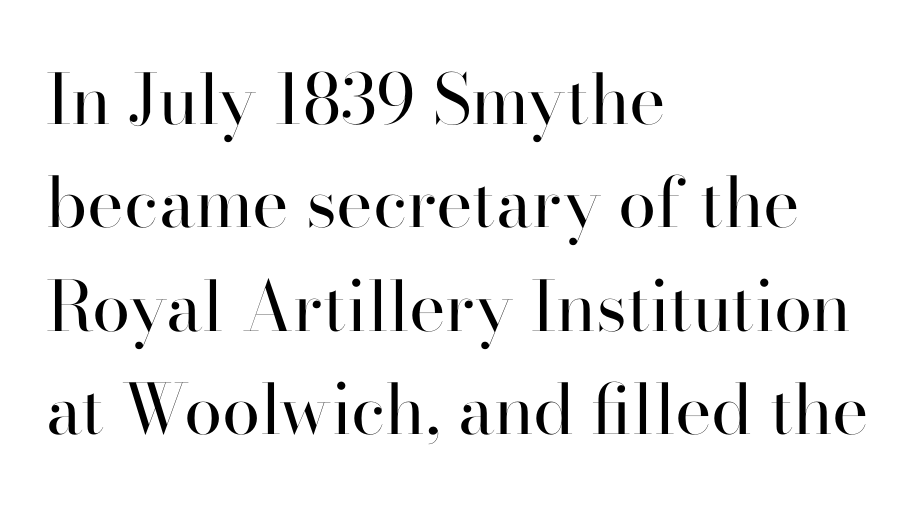
Type without underlining. The axis of the letterforms is exactly vertical. Varying glyph widths throughout — classic text-font behaviour. Notice how the passage keeps a crisp vertical edge on the left only. Serif or sans? Serif — the stroke terminals have little feet.
